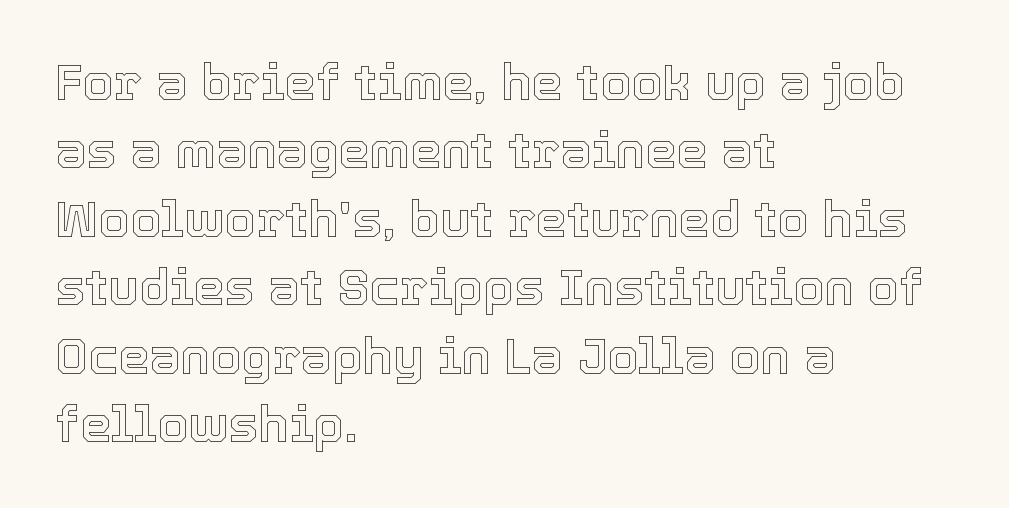
{"italic": "no", "width": "normal", "x_height": "medium", "monospaced": "no", "underline": "no", "align": "left", "line_spacing": "normal", "line_spacing_ratio": 1.37, "letter_spacing": "normal", "letter_spacing_em": 0.0, "glyph_px": 50}
